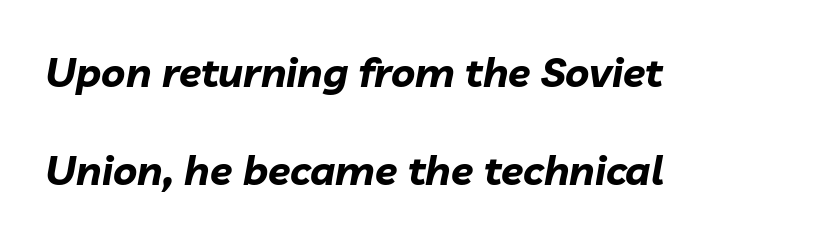
{"italic": "yes", "lean": "right", "slant_degrees": 10, "bold": "yes", "weight": "bold", "width": "normal", "stroke_contrast": "low", "x_height": "medium", "monospaced": "no", "underline": "no", "align": "left", "line_spacing": "loose", "line_spacing_ratio": 2.4, "letter_spacing": "normal", "letter_spacing_em": 0.0, "glyph_px": 41}
